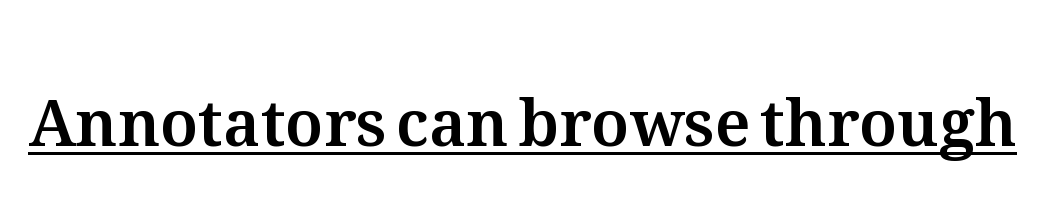
Q: Is the text italic (slanted)? A: No, it is upright.
Q: Is the text underlined? A: Yes.
Q: Is the spacing between letters normal or unusually wide? A: Normal.
Q: Width (condensed, normal, or wide)? A: Normal.
Q: Stroke contrast? A: Medium.
Q: x-height? A: Medium.
Q: Monospaced? A: No.
